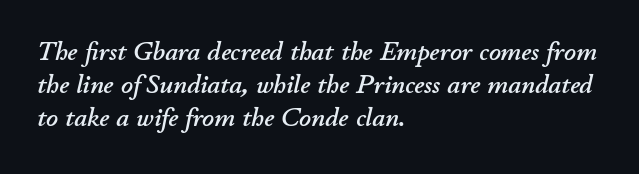
The image shows 26 px text type, italic (leaning right); set left-aligned, normal line spacing (1.26x), normal letter spacing, not underlined.
